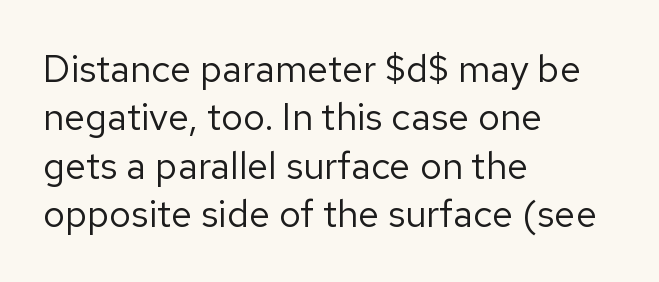
The lines in this sample share a left origin and differ only in where they stop. Counters stay open thanks to moderate or lighter strokes. Examine the stroke ends and you'll find no serifs. Caption: standard tracking, unaltered. The space beneath each line is pristine and unruled.
